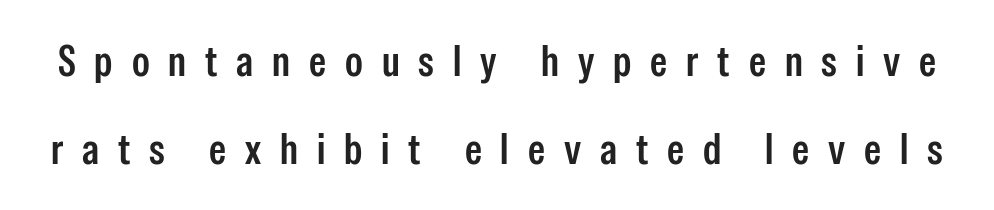
{"serif": "no", "italic": "no", "width": "condensed", "stroke_contrast": "low", "x_height": "medium", "monospaced": "no", "underline": "no", "line_spacing": "loose", "line_spacing_ratio": 2.05, "letter_spacing": "wide", "letter_spacing_em": 0.44, "glyph_px": 43}
